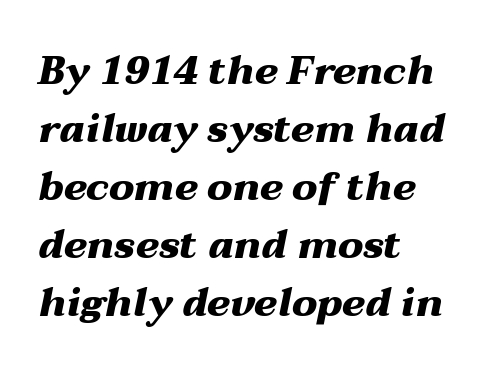
Proportional: the letters do not fall into vertical columns. A clean baseline with only descenders dipping below it. Notice how the stems are inclined rather than vertical — that's the hallmark of italics. All the whitespace from short lines collects on the right. If you measured baseline to baseline, you'd find a middling distance.
